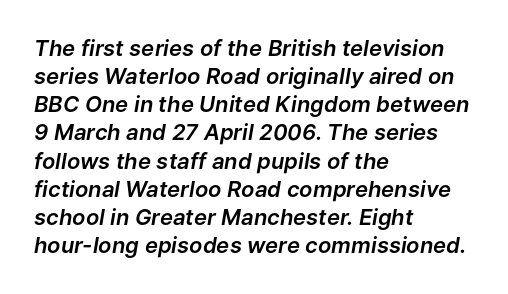
The image shows 22 px text type, italic (leaning right); set left-aligned, normal line spacing (1.28x), normal letter spacing, not underlined.
